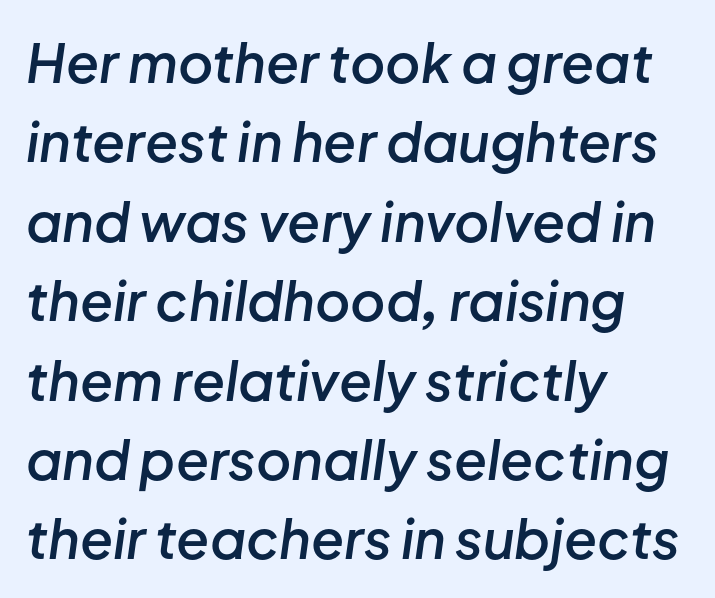
{"italic": "yes", "lean": "right", "slant_degrees": 8, "bold": "semi", "weight": "semibold", "width": "normal", "stroke_contrast": "low", "x_height": "medium", "monospaced": "no", "underline": "no", "align": "left", "line_spacing": "normal", "line_spacing_ratio": 1.47, "letter_spacing": "normal", "letter_spacing_em": 0.0, "glyph_px": 54}
